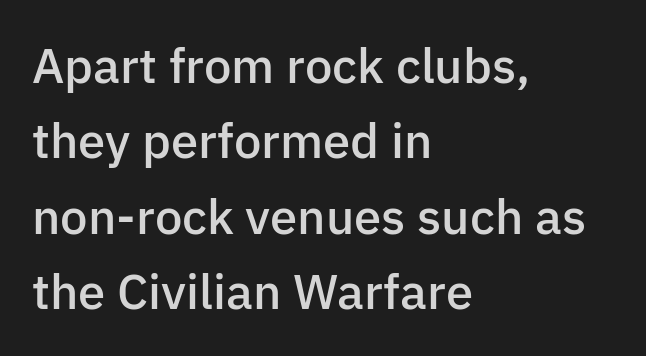
Q: Is the text bold? A: Semi-bold.
Q: Is the text italic (slanted)? A: No, it is upright.
Q: Is the typeface a serif or a sans-serif typeface? A: Sans-serif.
Q: Is the text underlined? A: No.
Q: How is the paragraph aligned? A: Left-aligned.
Q: Is the spacing between letters normal or unusually wide? A: Normal.
Q: Is the spacing between lines tight, normal or loose? A: Normal.
Q: Width (condensed, normal, or wide)? A: Normal.
Q: Stroke contrast? A: Low.
Q: x-height? A: Medium.
Q: Monospaced? A: No.
